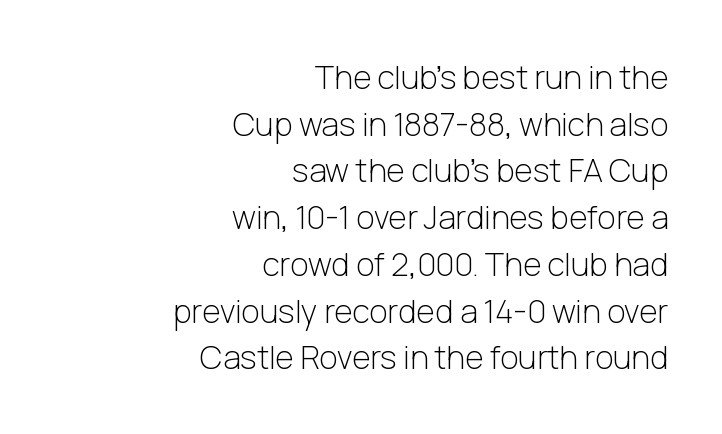
Q: Is the text bold? A: No.
Q: Is the text italic (slanted)? A: No, it is upright.
Q: Is the typeface a serif or a sans-serif typeface? A: Sans-serif.
Q: Is the text underlined? A: No.
Q: How is the paragraph aligned? A: Right-aligned.
Q: Is the spacing between letters normal or unusually wide? A: Normal.
Q: Is the spacing between lines tight, normal or loose? A: Normal.
Q: Width (condensed, normal, or wide)? A: Normal.
Q: Stroke contrast? A: Low.
Q: x-height? A: Medium.
Q: Monospaced? A: No.
